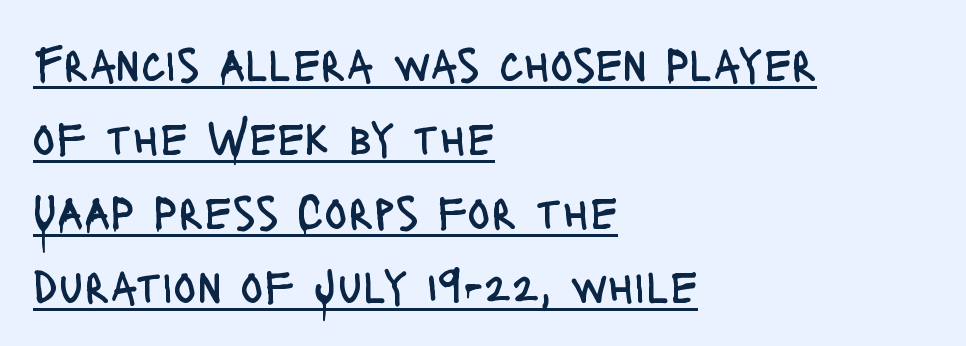
Varying glyph widths throughout — classic text-font behaviour. What kind of face is this? One without serifs — a sans. No letter is thick-stroked: the sample isn't bold. The rows are spaced the way most documents space them. When letters stand straight like this, we call the style roman or upright. There is no visible air inserted between adjacent glyphs.
